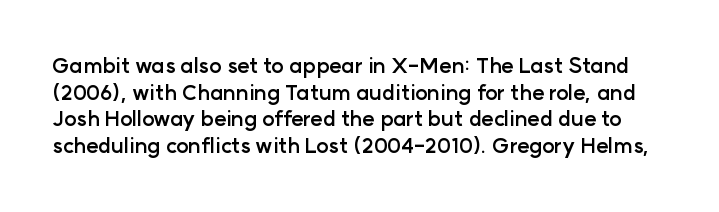
Q: Is the text bold? A: Yes.
Q: Is the text italic (slanted)? A: No, it is upright.
Q: Is the text underlined? A: No.
Q: Is the spacing between letters normal or unusually wide? A: Normal.
Q: Is the spacing between lines tight, normal or loose? A: Normal.
